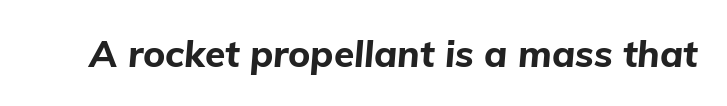
Standard letterfit; no display-style spreading of the glyphs. These lines carry a lot of weight — the face is fully bold. Notice how the stems are inclined rather than vertical — that's the hallmark of italics. Each letter keeps its own natural width here, so spacing adapts to shape.
